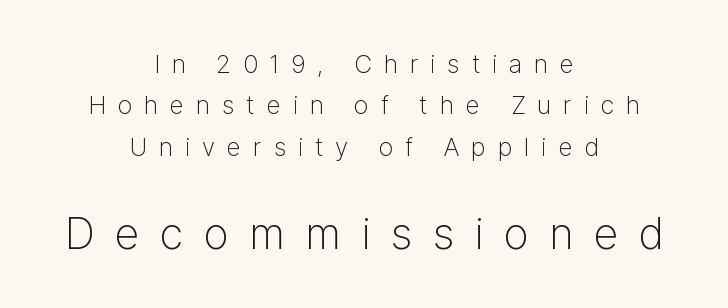
A centered setting, common on invitations and titles, is used for this passage. The specimen omits any rule beneath the text block's lines. Heft: none added — not bold. The glyphs in this specimen are sans serif. Reading top to bottom, the characters get bigger at the block break. These lines were composed using upright roman letters.
